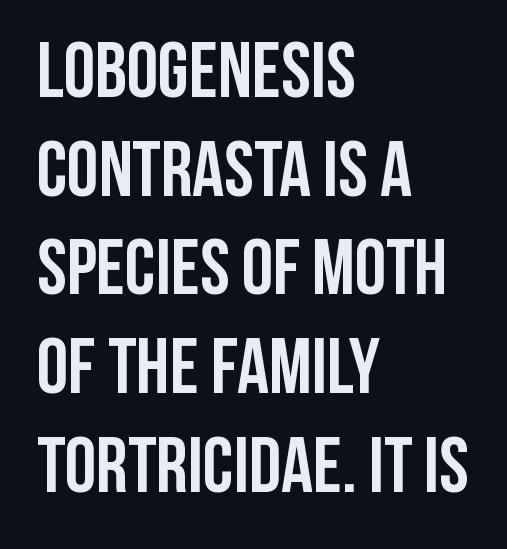
The image shows 79 px semibold, condensed sans-serif type, upright; set left-aligned, normal line spacing (1.25x), normal letter spacing, not underlined; low stroke contrast and a large x-height.
